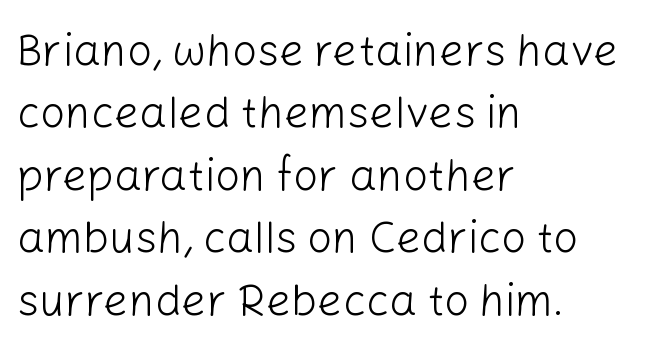
{"serif": "no", "italic": "no", "bold": "no", "weight": "light", "width": "normal", "stroke_contrast": "low", "x_height": "medium", "monospaced": "no", "underline": "no", "align": "left", "line_spacing": "normal", "line_spacing_ratio": 1.42, "letter_spacing": "normal", "letter_spacing_em": 0.0, "glyph_px": 44}
